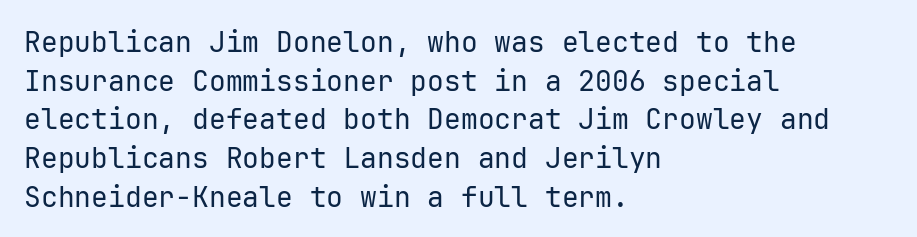
{"serif": "no", "italic": "no", "bold": "no", "weight": "regular", "width": "normal", "stroke_contrast": "low", "x_height": "medium", "monospaced": "yes", "underline": "no", "align": "left", "line_spacing": "normal", "line_spacing_ratio": 1.38, "letter_spacing": "normal", "letter_spacing_em": 0.0, "glyph_px": 28}
